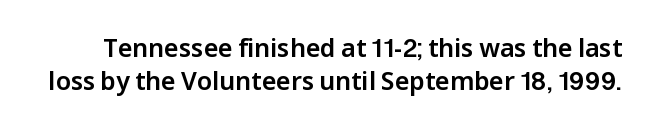
The image shows 25 px text type, upright; set normal line spacing (1.31x), normal letter spacing, not underlined.
